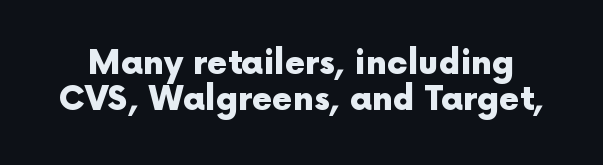
{"serif": "no", "italic": "no", "bold": "yes", "weight": "heavy", "width": "normal", "x_height": "medium", "monospaced": "no", "underline": "no", "line_spacing": "tight", "line_spacing_ratio": 1.1, "letter_spacing": "normal", "letter_spacing_em": 0.0, "glyph_px": 33}
